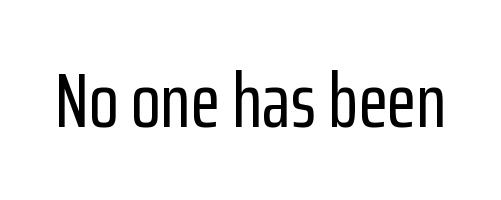
Short note: letters normally spaced. Check under the words: just untouched page. The letters stand upright; this is a roman face. This sample has the flowing, uneven cadence of proportional lettering.
